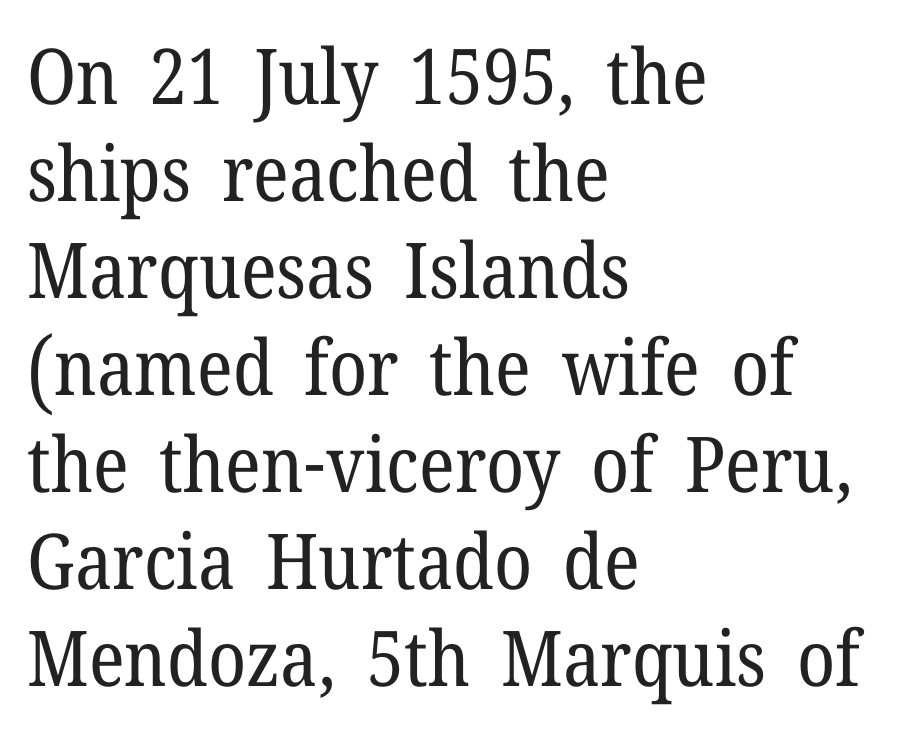
The image shows 77 px regular-weight serif type, upright; set left-aligned, normal line spacing (1.26x), normal letter spacing, not underlined; low stroke contrast and a medium x-height.
